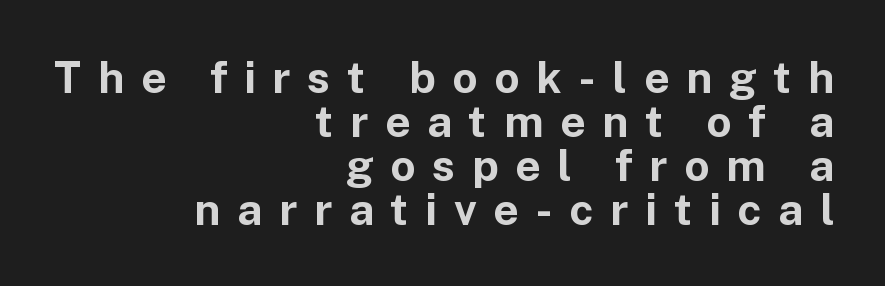
Q: Is the text bold? A: Yes.
Q: Is the text italic (slanted)? A: No, it is upright.
Q: Is the typeface a serif or a sans-serif typeface? A: Sans-serif.
Q: Is the text underlined? A: No.
Q: How is the paragraph aligned? A: Right-aligned.
Q: Is the spacing between letters normal or unusually wide? A: Unusually wide.
Q: Is the spacing between lines tight, normal or loose? A: Tight.
Q: Width (condensed, normal, or wide)? A: Normal.
Q: Stroke contrast? A: Low.
Q: x-height? A: Medium.
Q: Monospaced? A: No.
